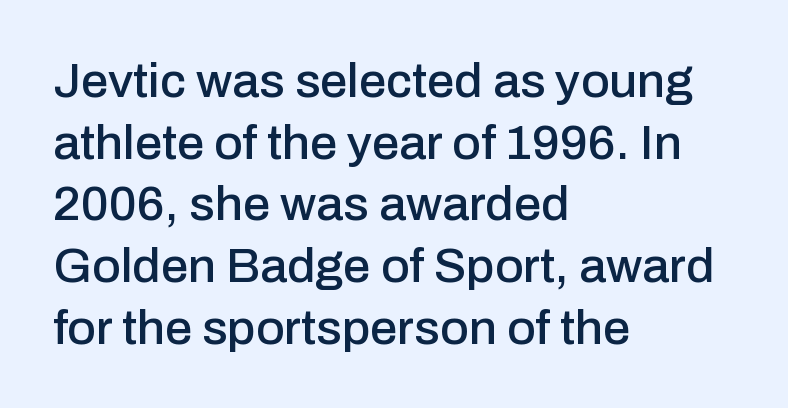
Each word holds together tightly as a unit, with standard inter-letter gaps. Here the designer chose a conventional face with non-uniform glyph widths. Check the space under the baseline: it is left empty. Serifs: no, the terminals of the letterforms are clean. The typesetter chose a ragged-right arrangement here.
